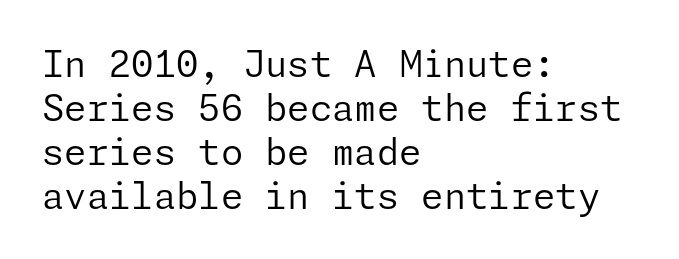
The image shows 36 px regular-weight sans-serif type, upright; set left-aligned, line spacing 1.22x, normal letter spacing, not underlined; low stroke contrast and a medium x-height.
